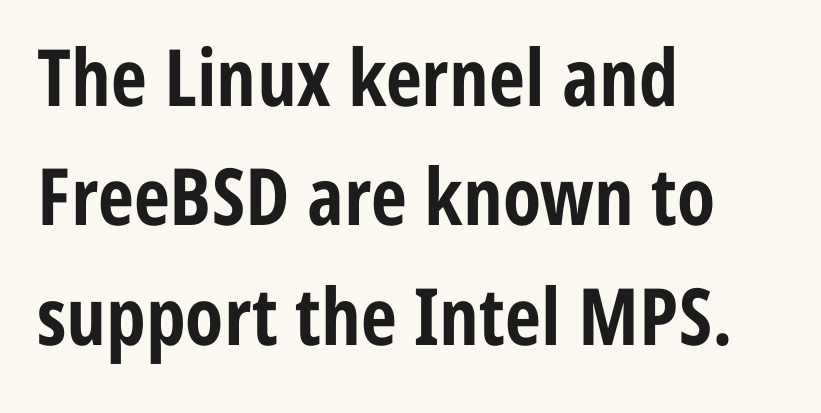
{"serif": "no", "italic": "no", "bold": "yes", "weight": "bold", "width": "condensed", "stroke_contrast": "low", "x_height": "medium", "monospaced": "no", "underline": "no", "align": "left", "line_spacing": "normal", "line_spacing_ratio": 1.51, "letter_spacing": "normal", "letter_spacing_em": 0.0, "glyph_px": 79}
